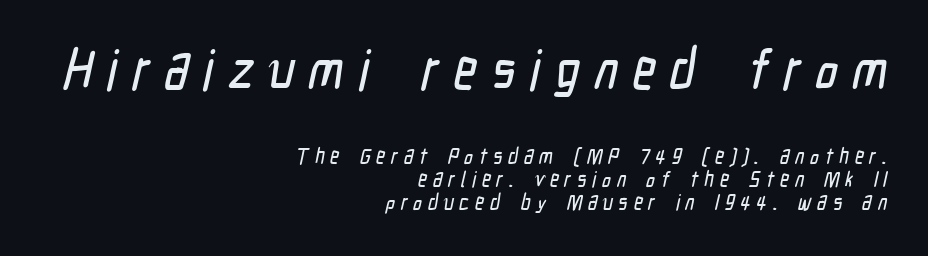
Q: Is the typeface a serif or a sans-serif typeface? A: Sans-serif.
Q: Is the text underlined? A: No.
Q: How is the paragraph aligned? A: Right-aligned.
Q: Is the spacing between letters normal or unusually wide? A: Unusually wide.
Q: Is the spacing between lines tight, normal or loose? A: Tight.
Q: Which block of text is set in a larger size, the first (top) or the second (bottom)? A: The first (top) one.
Q: Width (condensed, normal, or wide)? A: Condensed.
Q: Stroke contrast? A: Low.
Q: x-height? A: Medium.
Q: Monospaced? A: No.
